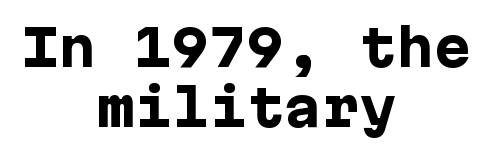
Q: Is the text bold? A: Yes.
Q: Is the text italic (slanted)? A: No, it is upright.
Q: Is the typeface a serif or a sans-serif typeface? A: Sans-serif.
Q: Is the text underlined? A: No.
Q: How is the paragraph aligned? A: Centered.
Q: Is the spacing between letters normal or unusually wide? A: Normal.
Q: Width (condensed, normal, or wide)? A: Normal.
Q: Stroke contrast? A: Low.
Q: x-height? A: Medium.
